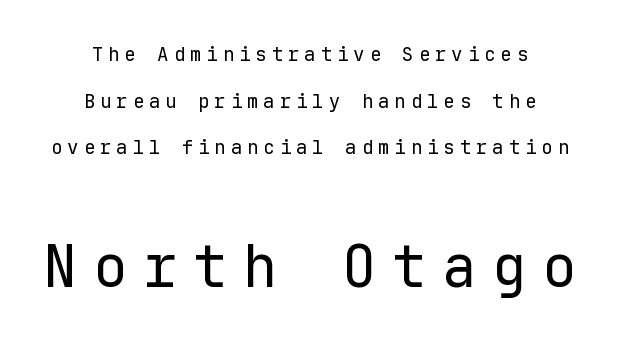
Q: Is the text bold? A: No.
Q: Is the text italic (slanted)? A: No, it is upright.
Q: Is the typeface a serif or a sans-serif typeface? A: Sans-serif.
Q: Is the text underlined? A: No.
Q: How is the paragraph aligned? A: Centered.
Q: Is the spacing between letters normal or unusually wide? A: Unusually wide.
Q: Is the spacing between lines tight, normal or loose? A: Loose.
Q: Which block of text is set in a larger size, the first (top) or the second (bottom)? A: The second (bottom) one.
Q: Width (condensed, normal, or wide)? A: Normal.
Q: Stroke contrast? A: Low.
Q: x-height? A: Medium.
Q: Monospaced? A: Yes.
